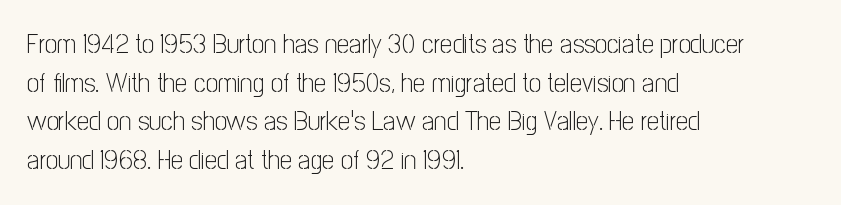
Stroke thickness stays within the range of a standard reading face or lighter. Notice how descenders clear the ascenders below comfortably — that's standard leading. There is no visible air inserted between adjacent glyphs. Casual observation: everything's shoved over to the left. The specimen omits any rule beneath the text block's lines. The letters stand straight up with perfectly vertical stems.
